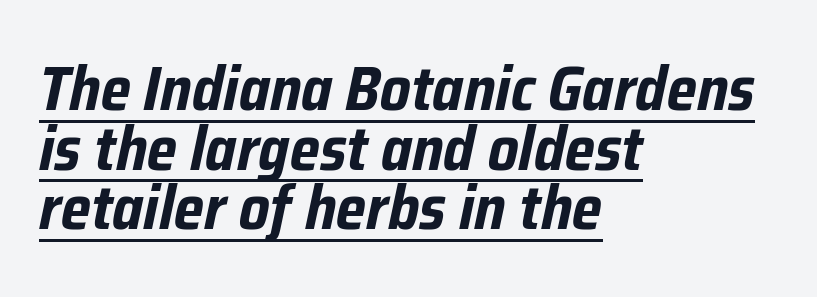
{"italic": "yes", "lean": "right", "slant_degrees": 12, "bold": "yes", "weight": "bold", "width": "condensed", "stroke_contrast": "low", "x_height": "medium", "monospaced": "no", "underline": "yes", "align": "left", "line_spacing": "tight", "line_spacing_ratio": 0.96, "letter_spacing": "normal", "letter_spacing_em": 0.0, "glyph_px": 62}
